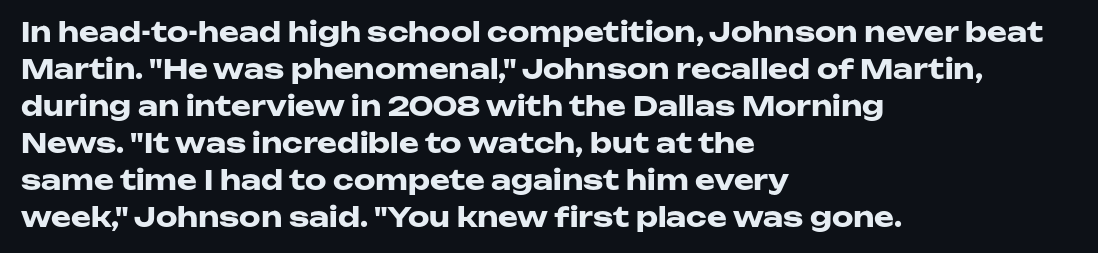
{"italic": "no", "bold": "yes", "underline": "no", "align": "left", "line_spacing": "normal", "line_spacing_ratio": 1.37, "letter_spacing": "normal", "letter_spacing_em": 0.0, "glyph_px": 27}
